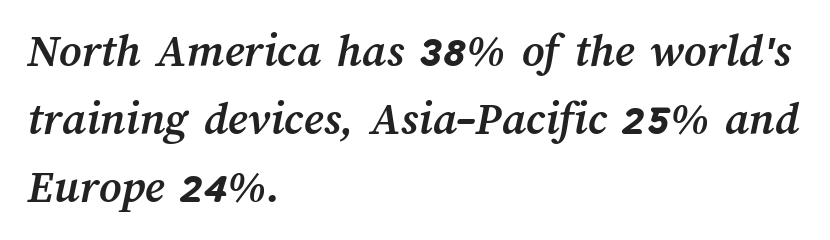
Q: Is the text bold? A: Yes.
Q: Is the text underlined? A: No.
Q: How is the paragraph aligned? A: Left-aligned.
Q: Is the spacing between letters normal or unusually wide? A: Normal.
Q: Is the spacing between lines tight, normal or loose? A: Normal.
Q: Width (condensed, normal, or wide)? A: Normal.
Q: Stroke contrast? A: Medium.
Q: x-height? A: Medium.
Q: Monospaced? A: No.
